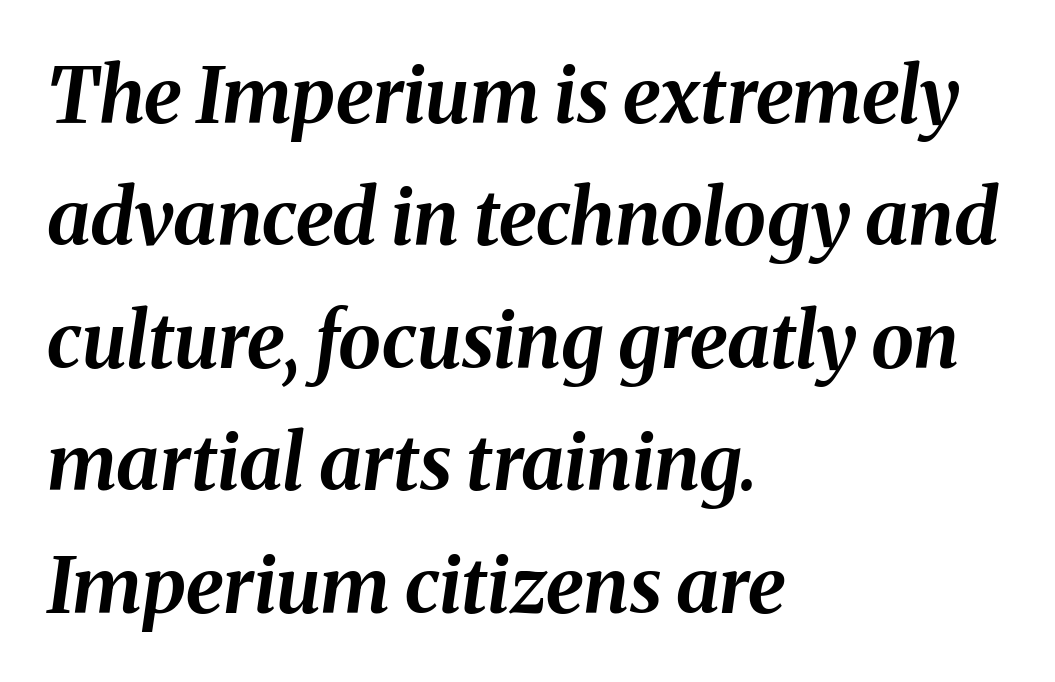
{"italic": "yes", "lean": "right", "slant_degrees": 8, "bold": "yes", "weight": "bold", "width": "normal", "stroke_contrast": "medium", "x_height": "medium", "monospaced": "no", "underline": "no", "align": "left", "line_spacing": "normal", "line_spacing_ratio": 1.59, "letter_spacing": "normal", "letter_spacing_em": 0.0, "glyph_px": 77}
